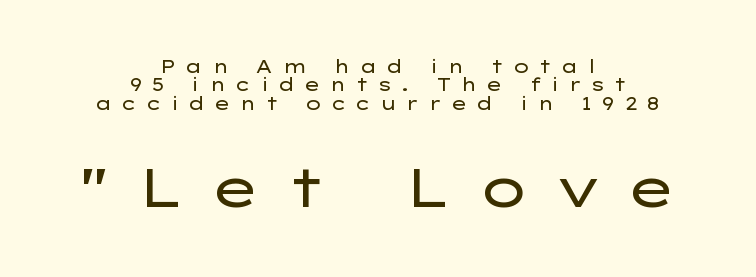
Does the leading feel generous? Not at all — it's pinched. In CSS terms this would be text-align: center. Each stroke keeps to a modest, everyday thickness or less. The zone under the glyphs is completely vacant.
